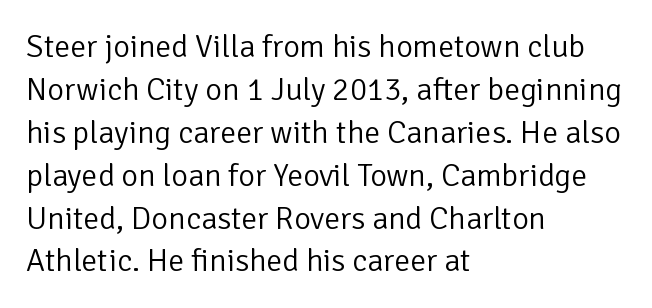
Q: Is the text bold? A: No.
Q: Is the text italic (slanted)? A: No, it is upright.
Q: Is the typeface a serif or a sans-serif typeface? A: Sans-serif.
Q: Is the text underlined? A: No.
Q: How is the paragraph aligned? A: Left-aligned.
Q: Is the spacing between letters normal or unusually wide? A: Normal.
Q: Is the spacing between lines tight, normal or loose? A: Normal.
Q: Width (condensed, normal, or wide)? A: Normal.
Q: Stroke contrast? A: Low.
Q: x-height? A: Medium.
Q: Monospaced? A: No.
